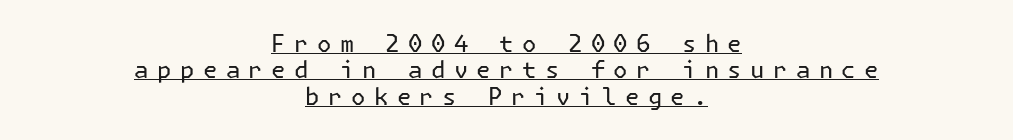
{"italic": "no", "bold": "no", "underline": "yes", "align": "center", "line_spacing": "tight", "line_spacing_ratio": 1.1, "letter_spacing": "wide", "letter_spacing_em": 0.35, "glyph_px": 24}
